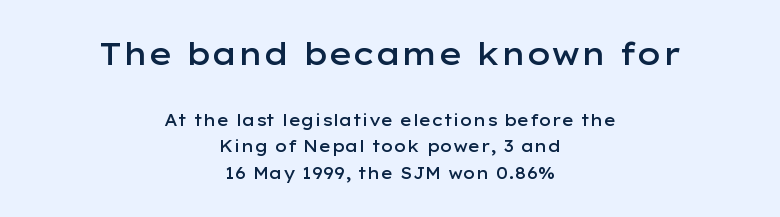
The image shows 31 px semibold, wide sans-serif type, upright; set centered, normal line spacing (1.65x), normal letter spacing, not underlined; the first (top) block is 1.94x larger; low stroke contrast and a medium x-height.
